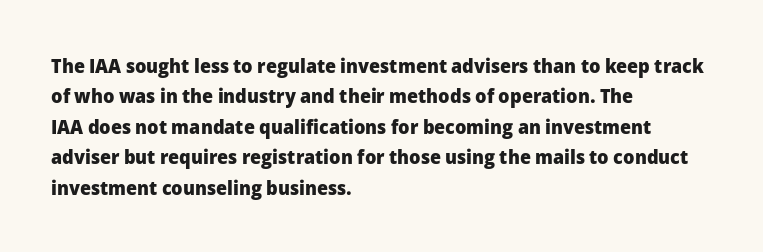
{"italic": "no", "bold": "yes", "underline": "no", "align": "left", "line_spacing": "normal", "line_spacing_ratio": 1.52, "letter_spacing": "normal", "letter_spacing_em": 0.0, "glyph_px": 20}
